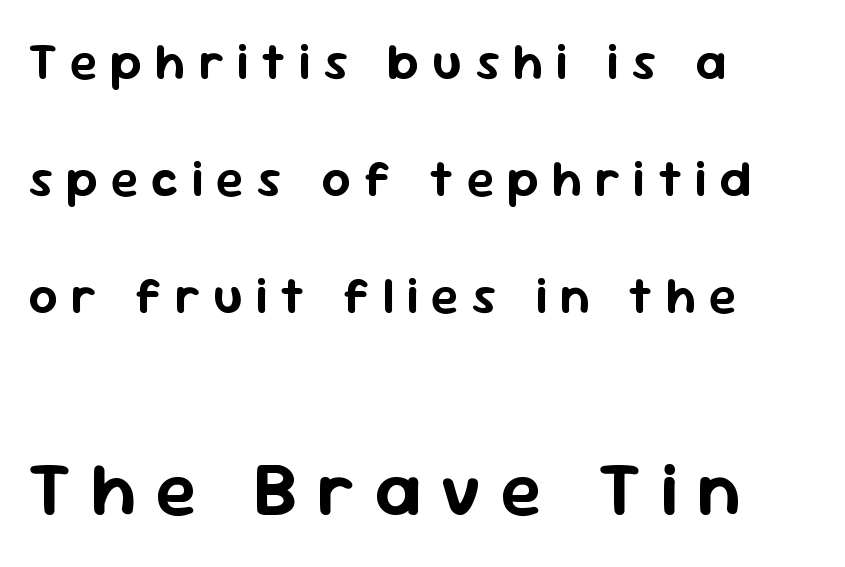
The image shows 76 px sans-serif type, upright; set left-aligned, loose line spacing (2.29x), unusually wide letter spacing (+0.25 em), not underlined; the second (bottom) block is 1.49x larger; low stroke contrast and a medium x-height.
